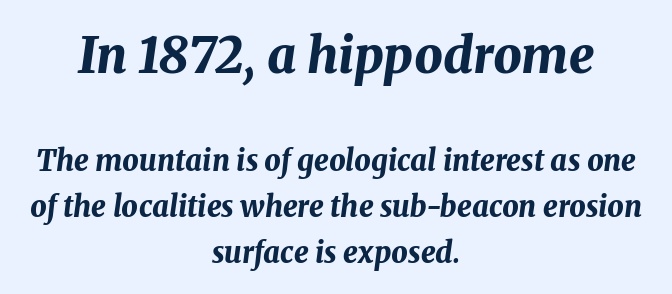
The type is set solid horizontally, with unmodified tracking. Horizontally, the lines are justified to the midpoint only. A bare baseline throughout the passage. The letters advance in unequal steps, a hallmark of proportional type. Notice how descenders clear the ascenders below comfortably — that's standard leading.
